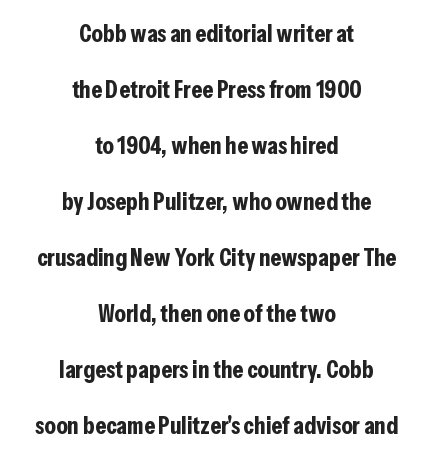
Q: Is the text bold? A: Yes.
Q: Is the text italic (slanted)? A: No, it is upright.
Q: Is the text underlined? A: No.
Q: How is the paragraph aligned? A: Centered.
Q: Is the spacing between letters normal or unusually wide? A: Normal.
Q: Is the spacing between lines tight, normal or loose? A: Loose.
